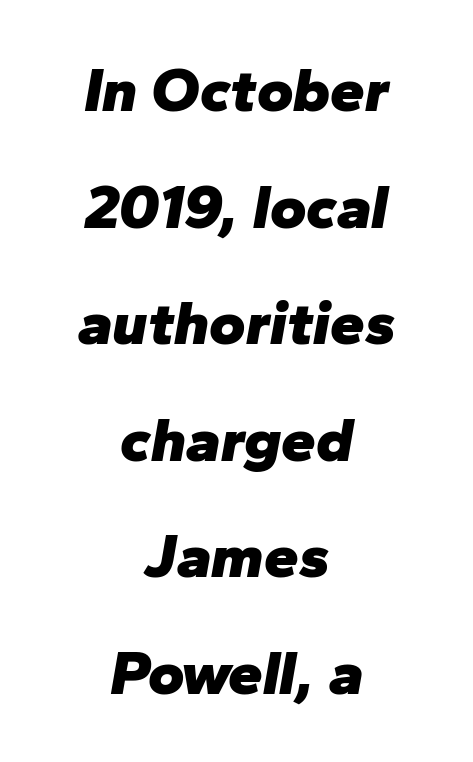
Compared with a flush-left layout, this one balances lines on the center instead. A typesetter would call this zero additional tracking. Character widths vary here, with narrow letters taking less room than wide ones. A typesetter would mark this as italic. The strip under each line holds only bare page. Plenty of ink on the page — the face is bold.
